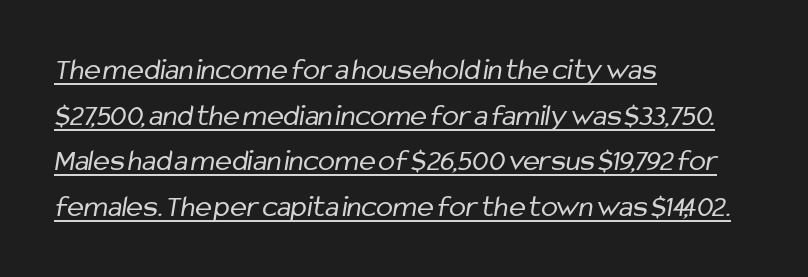
The image shows 31 px regular-weight, condensed sans-serif type; set left-aligned, normal line spacing (1.47x), normal letter spacing, underlined; low stroke contrast and a medium x-height.
